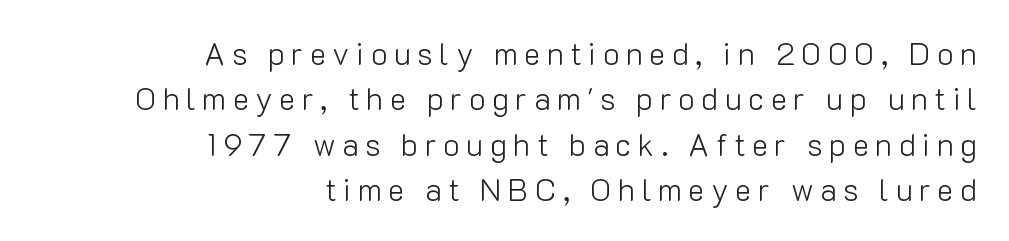
The image shows 31 px light sans-serif type, upright; set right-aligned, normal line spacing (1.46x), unusually wide letter spacing (+0.21 em), not underlined; low stroke contrast and a medium x-height.
